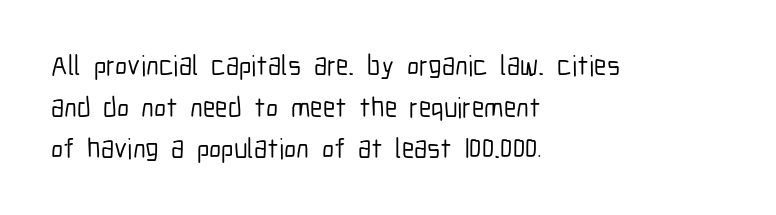
The image shows 28 px condensed sans-serif type, upright; set left-aligned, normal line spacing (1.49x), normal letter spacing, not underlined; low stroke contrast and a medium x-height.
